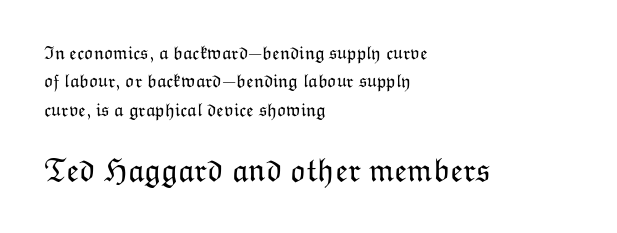
{"italic": "no", "bold": "no", "weight": "light", "width": "normal", "stroke_contrast": "low", "x_height": "medium", "monospaced": "no", "underline": "no", "align": "left", "line_spacing": "normal", "line_spacing_ratio": 1.5, "letter_spacing": "normal", "letter_spacing_em": 0.0, "larger_block": "second", "size_ratio": 1.74, "glyph_px": 33}
